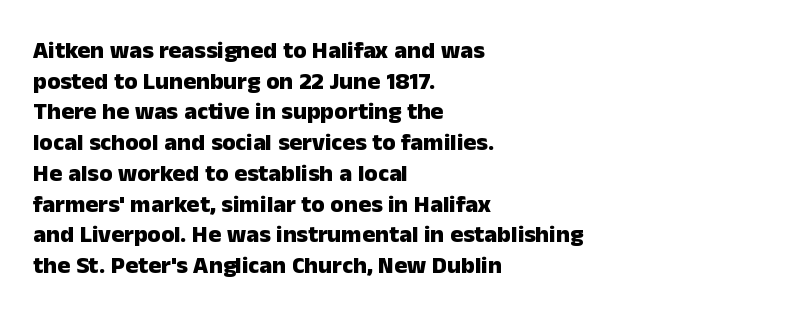
Summary of weight: heavy, a full bold. Tracking value appears to be zero — textbook default spacing. No italicization has been applied; the sample stays upright. The words here are not underlined. A normal amount of white space separates one row of letters from the next.
